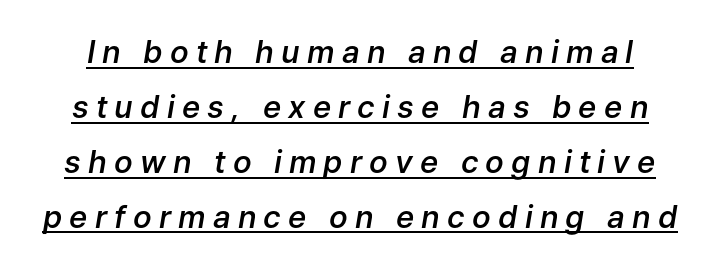
{"italic": "yes", "lean": "right", "slant_degrees": 9, "bold": "semi", "weight": "semibold", "width": "normal", "stroke_contrast": "low", "x_height": "medium", "monospaced": "no", "underline": "yes", "line_spacing_ratio": 1.77, "letter_spacing": "wide", "letter_spacing_em": 0.23, "glyph_px": 31}
